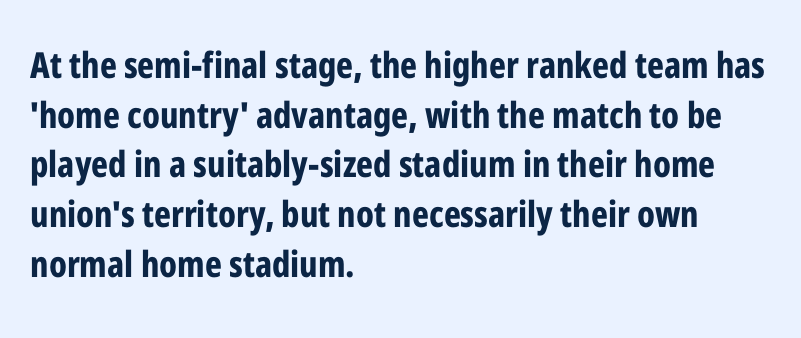
This sample uses a sans-serif face. A student would call this left alignment; a typographer would say flush left, rag right. Vertical strokes here are truly vertical. The string is rendered with underlining switched off. Leading: standard. Spacing verdict: proportional, widths tailored to each character.
